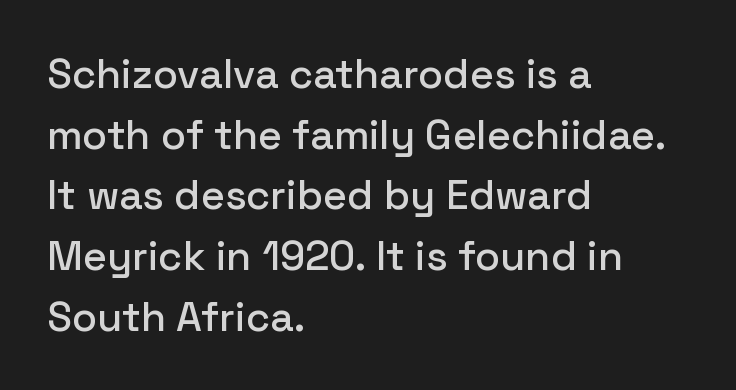
{"serif": "no", "italic": "no", "width": "normal", "stroke_contrast": "low", "x_height": "medium", "monospaced": "no", "underline": "no", "align": "left", "line_spacing": "normal", "line_spacing_ratio": 1.48, "letter_spacing": "normal", "letter_spacing_em": 0.0, "glyph_px": 41}
